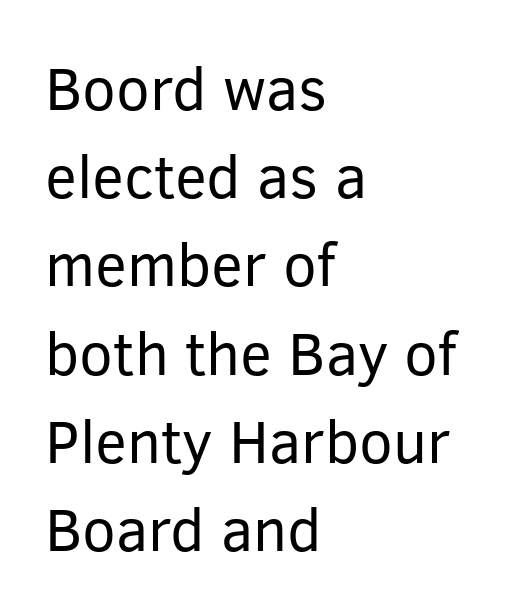
{"serif": "no", "italic": "no", "bold": "no", "weight": "regular", "width": "normal", "stroke_contrast": "low", "x_height": "medium", "monospaced": "no", "underline": "no", "align": "left", "line_spacing": "normal", "line_spacing_ratio": 1.47, "letter_spacing": "normal", "letter_spacing_em": 0.0, "glyph_px": 60}
